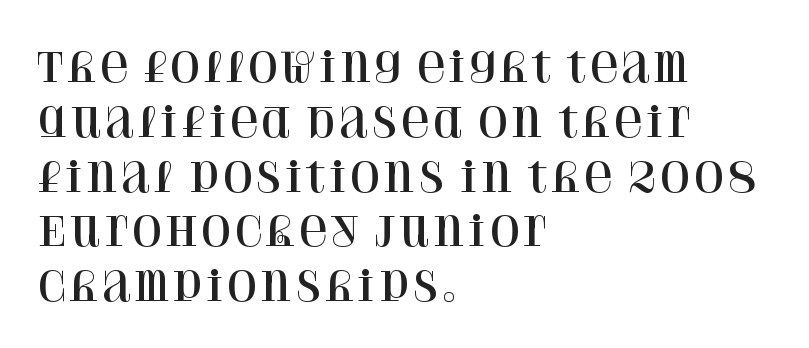
Q: Is the text italic (slanted)? A: No, it is upright.
Q: Is the typeface a serif or a sans-serif typeface? A: Serif.
Q: Is the text underlined? A: No.
Q: How is the paragraph aligned? A: Left-aligned.
Q: Is the spacing between letters normal or unusually wide? A: Normal.
Q: Is the spacing between lines tight, normal or loose? A: Normal.
Q: Width (condensed, normal, or wide)? A: Normal.
Q: Stroke contrast? A: High.
Q: x-height? A: Large.
Q: Monospaced? A: No.
